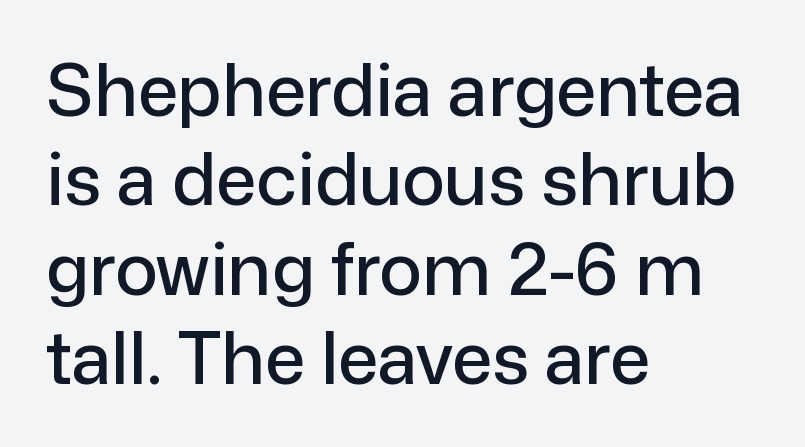
{"serif": "no", "italic": "no", "width": "normal", "stroke_contrast": "low", "x_height": "medium", "monospaced": "no", "underline": "no", "align": "left", "line_spacing_ratio": 1.24, "letter_spacing": "normal", "letter_spacing_em": 0.0, "glyph_px": 72}
